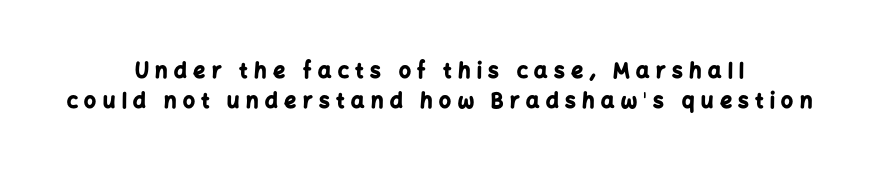
Compared with a flush-left layout, this one balances lines on the center instead. The strokes are fattened all the way to bold. Vertical spacing — default. Clear beneath every line of the passage. This sample uses expanded letter spacing, leaving extra air between glyphs.
